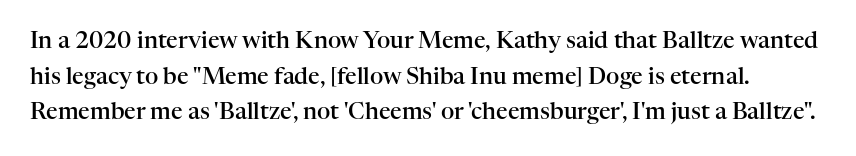
The axis of the letterforms is exactly vertical. Spacing between characters is what you'd get straight out of the box. In terms of leading, this rendering sits right in the middle. Firm but not heavy-handed strokes: this text is semibold. The specimen omits any rule beneath the text block's lines.
